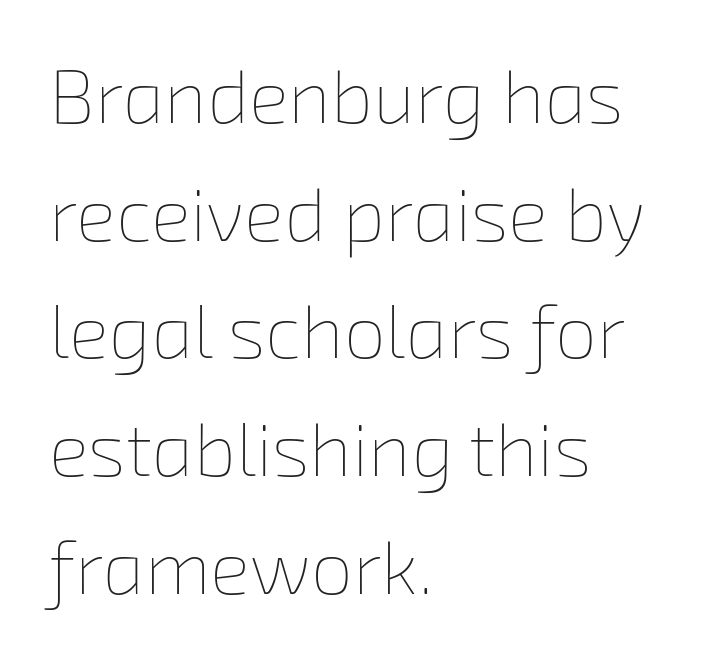
The image shows 75 px thin type; set left-aligned, normal line spacing (1.57x), normal letter spacing, not underlined; low stroke contrast and a medium x-height.
